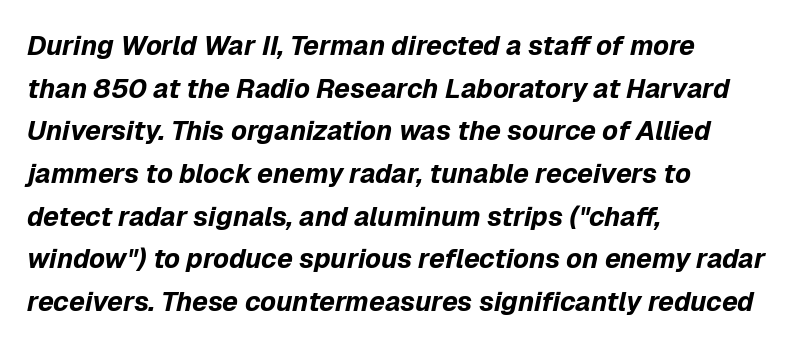
The image shows 27 px bold type, italic (leaning right); set left-aligned, normal line spacing (1.58x), normal letter spacing, not underlined.
